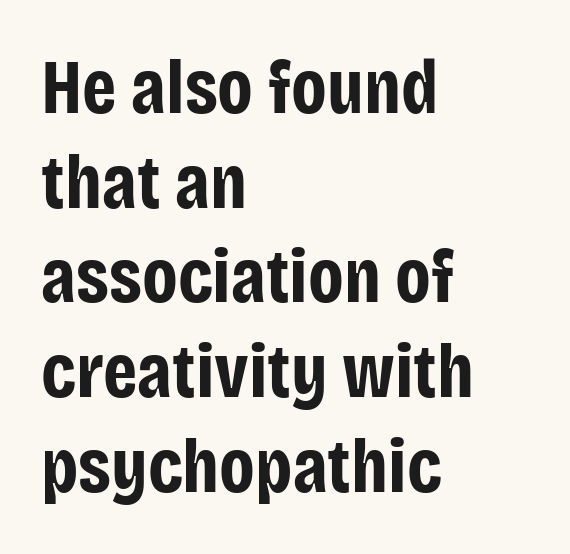
Q: Is the text bold? A: Yes.
Q: Is the text italic (slanted)? A: No, it is upright.
Q: Is the typeface a serif or a sans-serif typeface? A: Sans-serif.
Q: Is the text underlined? A: No.
Q: How is the paragraph aligned? A: Left-aligned.
Q: Is the spacing between letters normal or unusually wide? A: Normal.
Q: Width (condensed, normal, or wide)? A: Condensed.
Q: Stroke contrast? A: Low.
Q: x-height? A: Large.
Q: Monospaced? A: No.
